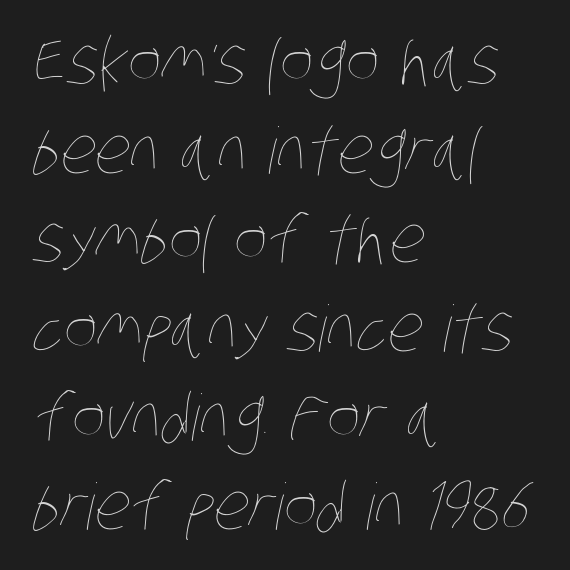
Q: Is the text bold? A: No.
Q: Is the text underlined? A: No.
Q: How is the paragraph aligned? A: Left-aligned.
Q: Is the spacing between letters normal or unusually wide? A: Normal.
Q: Is the spacing between lines tight, normal or loose? A: Normal.
Q: Width (condensed, normal, or wide)? A: Condensed.
Q: Stroke contrast? A: Low.
Q: x-height? A: Large.
Q: Monospaced? A: No.
